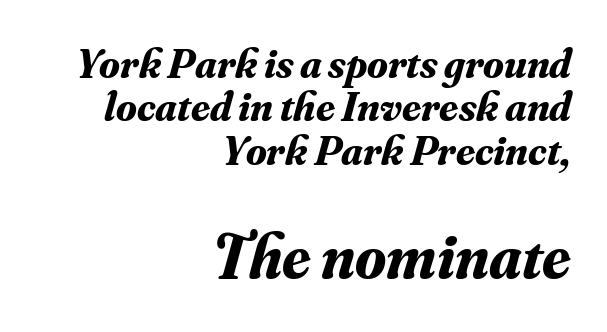
Q: Is the text bold? A: Yes.
Q: Is the text italic (slanted)? A: Yes, it leans right by about 16 degrees.
Q: Is the typeface a serif or a sans-serif typeface? A: Serif.
Q: Is the text underlined? A: No.
Q: How is the paragraph aligned? A: Right-aligned.
Q: Is the spacing between letters normal or unusually wide? A: Normal.
Q: Is the spacing between lines tight, normal or loose? A: Tight.
Q: Which block of text is set in a larger size, the first (top) or the second (bottom)? A: The second (bottom) one.
Q: Width (condensed, normal, or wide)? A: Normal.
Q: Stroke contrast? A: Medium.
Q: x-height? A: Small.
Q: Monospaced? A: No.
